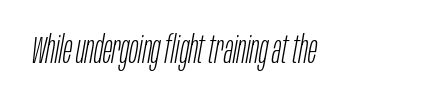
The image shows 38 px light, condensed type, italic (leaning right); set normal letter spacing, not underlined; low stroke contrast and a large x-height.
